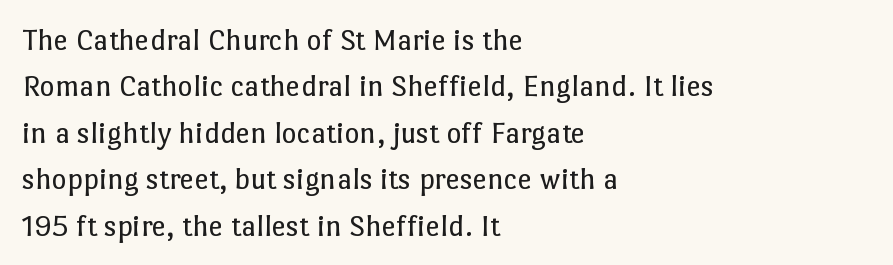
The image shows 32 px regular-weight type, upright; set left-aligned, normal line spacing (1.45x), normal letter spacing, not underlined; low stroke contrast and a medium x-height.
